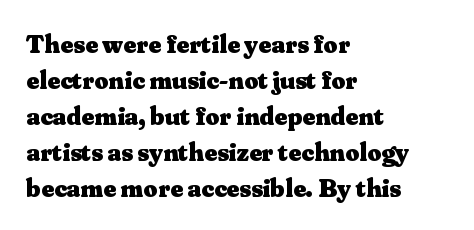
Is there much room between lines? A standard amount, neither cramped nor airy. This rendering features lettering with no underline. The typography opts for an upright posture over an oblique one. Standard letterfit; no display-style spreading of the glyphs. Line starts are locked; line ends wander. Heavy-handed strokes throughout: this text is bold.
